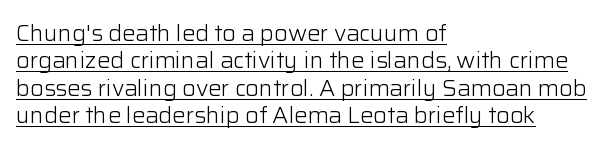
Stems here are at most as thick as an everyday book face. Posture: straight, roman, zero tilt. Observe the ordinary spacing: letters are neighbours, not strangers. In designer terms, the underline attribute is active on this setting. Left-aligned paragraph, ragged on the right.
